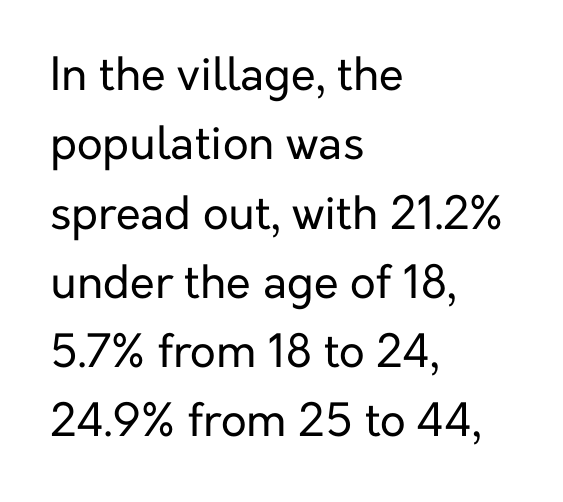
The image shows 45 px regular-weight sans-serif type, upright; set left-aligned, normal line spacing (1.54x), normal letter spacing, not underlined; low stroke contrast and a medium x-height.
